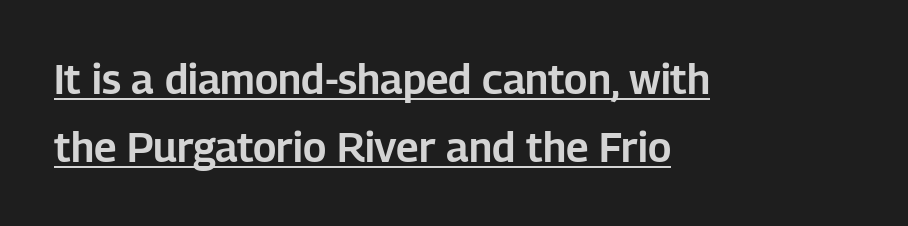
{"serif": "no", "italic": "no", "width": "normal", "stroke_contrast": "low", "x_height": "medium", "monospaced": "no", "underline": "yes", "align": "left", "line_spacing": "normal", "line_spacing_ratio": 1.65, "letter_spacing": "normal", "letter_spacing_em": 0.0, "glyph_px": 41}
